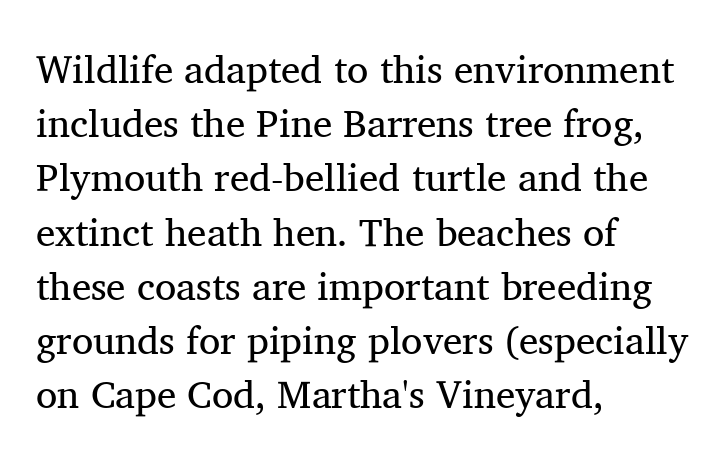
Each letter keeps its own natural width here, so spacing adapts to shape. The line-height multiplier appears to be the usual default. The letterforms sit shoulder to shoulder at normal distance. The characters are drawn with everyday or finer stroke widths.
